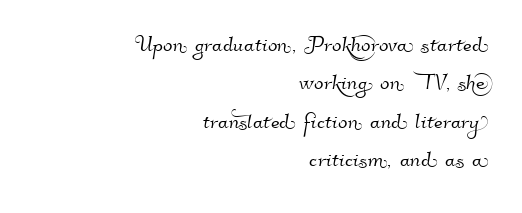
The image shows 28 px sans-serif type; set right-aligned, normal line spacing (1.37x), normal letter spacing, not underlined; high stroke contrast and a small x-height.
